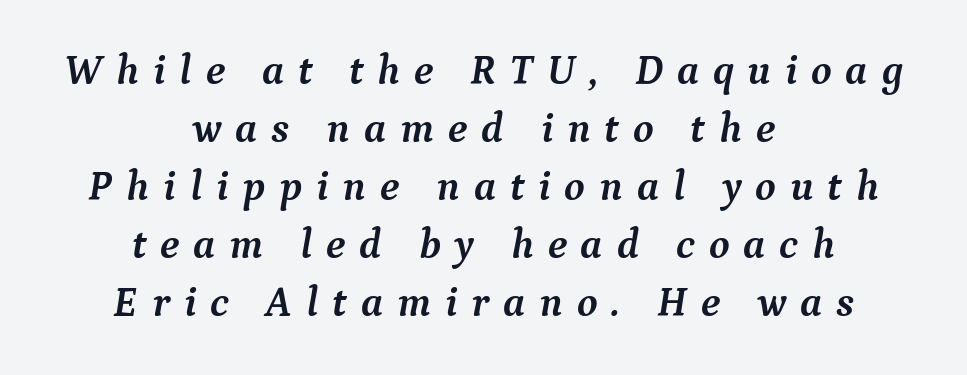
The image shows 42 px semibold serif type, italic (leaning right); set centered, normal line spacing (1.38x), unusually wide letter spacing (+0.33 em), not underlined; medium stroke contrast and a medium x-height.
